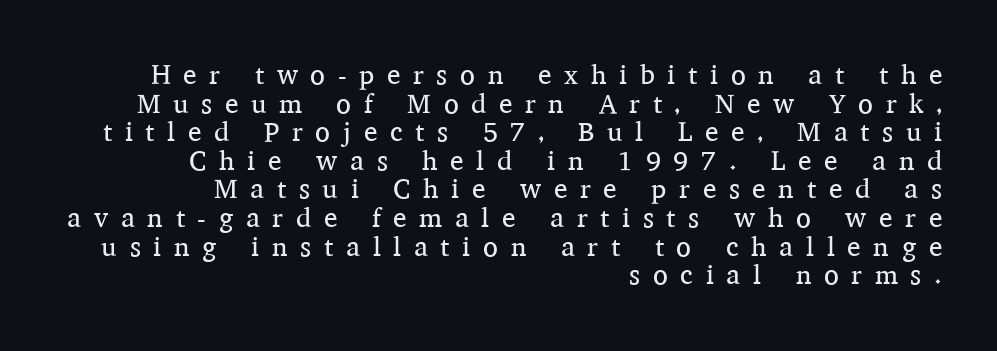
Q: Is the text bold? A: No.
Q: Is the text italic (slanted)? A: No, it is upright.
Q: Is the text underlined? A: No.
Q: How is the paragraph aligned? A: Right-aligned.
Q: Is the spacing between letters normal or unusually wide? A: Unusually wide.
Q: Is the spacing between lines tight, normal or loose? A: Tight.
